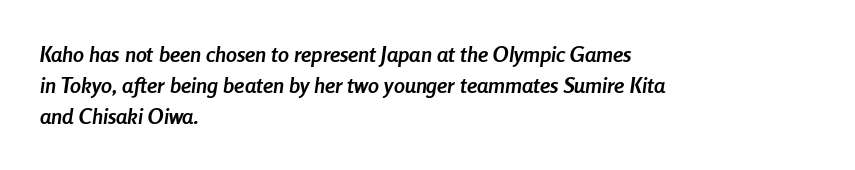
Summary of vertical rhythm: regular, with standard interline spacing. Thick stems and heavy bowls — unmistakably bold. Slant detected: the letters are inclined. There is no visible air inserted between adjacent glyphs. The glyphs are unaccompanied by any horizontal stroke below them.
